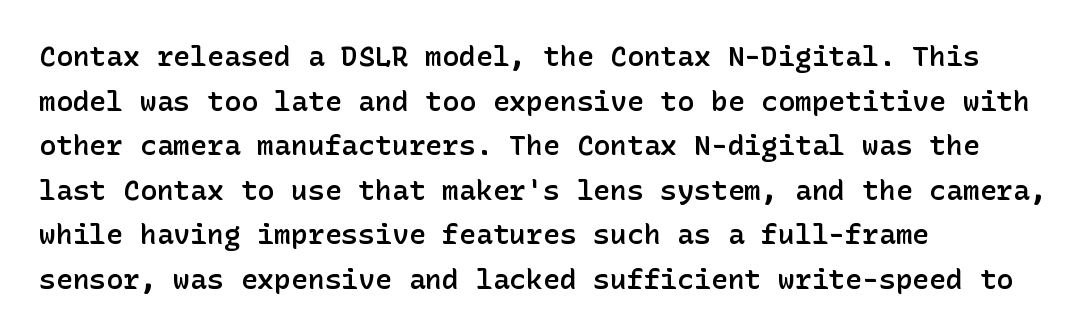
The passage shown has conventional tracking throughout. The passage shown stacks its lines at a standard gap. A bit beefed up — I'd call it semibold rather than bold. The type family on display is of the sans-serif kind.
